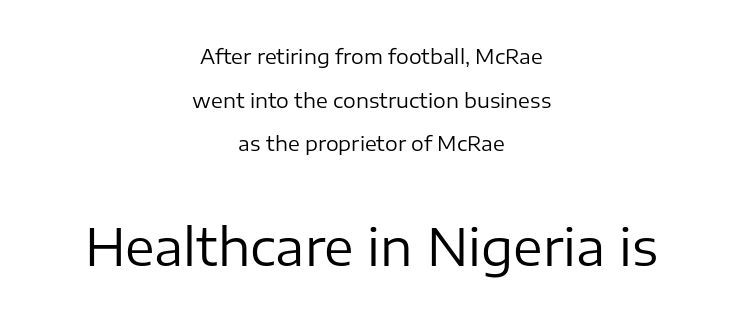
{"serif": "no", "italic": "no", "bold": "no", "weight": "regular", "width": "normal", "stroke_contrast": "low", "x_height": "medium", "monospaced": "no", "underline": "no", "align": "center", "line_spacing": "loose", "line_spacing_ratio": 2.18, "letter_spacing": "normal", "letter_spacing_em": 0.0, "larger_block": "second", "size_ratio": 2.5, "glyph_px": 50}
